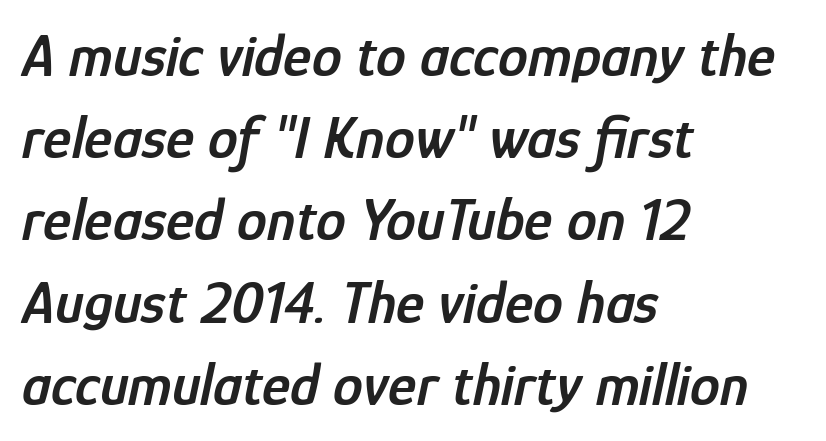
{"italic": "yes", "lean": "right", "slant_degrees": 12, "bold": "semi", "weight": "semibold", "width": "condensed", "stroke_contrast": "low", "x_height": "medium", "monospaced": "no", "underline": "no", "align": "left", "line_spacing": "normal", "line_spacing_ratio": 1.37, "letter_spacing": "normal", "letter_spacing_em": 0.0, "glyph_px": 60}
